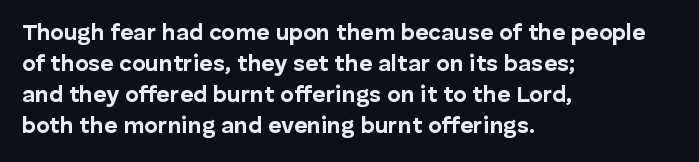
{"italic": "no", "bold": "yes", "underline": "no", "align": "left", "line_spacing": "normal", "line_spacing_ratio": 1.35, "letter_spacing": "normal", "letter_spacing_em": 0.0, "glyph_px": 23}
